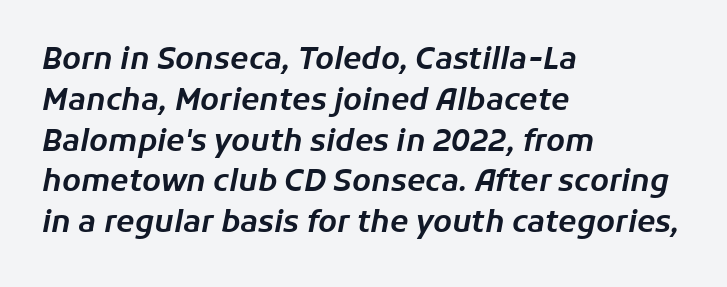
The face used here is rendered with its standard letterfit. Summary of vertical rhythm: regular, with standard interline spacing. Note the varied advance widths — an 'i' is clearly narrower than an 'm'. An italicized treatment has been applied to the whole sample. The text block is weighted toward the left margin, trailing off unevenly rightward. Each row of text sits above clean, open space.
